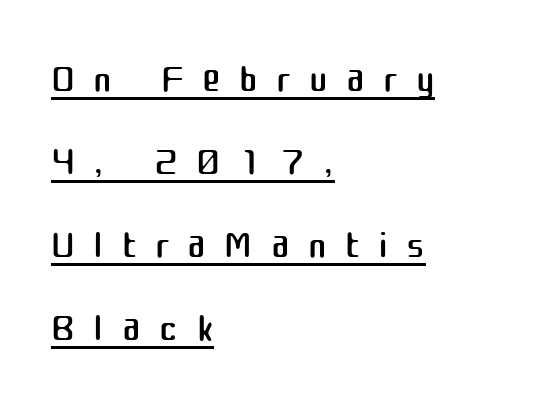
Q: Is the text bold? A: No.
Q: Is the text italic (slanted)? A: No, it is upright.
Q: Is the typeface a serif or a sans-serif typeface? A: Sans-serif.
Q: Is the text underlined? A: Yes.
Q: How is the paragraph aligned? A: Left-aligned.
Q: Is the spacing between letters normal or unusually wide? A: Unusually wide.
Q: Is the spacing between lines tight, normal or loose? A: Normal.
Q: Width (condensed, normal, or wide)? A: Normal.
Q: Stroke contrast? A: Medium.
Q: x-height? A: Medium.
Q: Monospaced? A: No.
